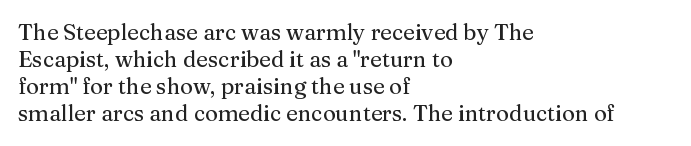
{"italic": "no", "underline": "no", "align": "left", "line_spacing_ratio": 1.23, "letter_spacing": "normal", "letter_spacing_em": 0.0, "glyph_px": 22}
